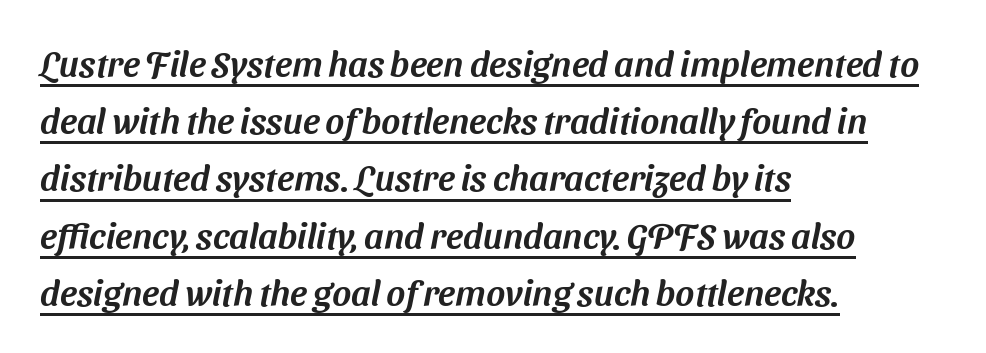
Q: Is the typeface a serif or a sans-serif typeface? A: Sans-serif.
Q: Is the text underlined? A: Yes.
Q: How is the paragraph aligned? A: Left-aligned.
Q: Is the spacing between letters normal or unusually wide? A: Normal.
Q: Is the spacing between lines tight, normal or loose? A: Normal.
Q: Width (condensed, normal, or wide)? A: Normal.
Q: Stroke contrast? A: Medium.
Q: x-height? A: Medium.
Q: Monospaced? A: No.
